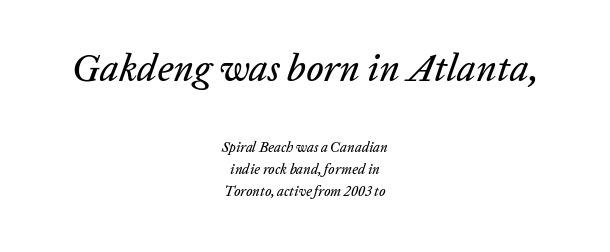
{"italic": "yes", "lean": "right", "slant_degrees": 20, "width": "normal", "stroke_contrast": "low", "x_height": "medium", "monospaced": "no", "underline": "no", "align": "center", "line_spacing": "normal", "line_spacing_ratio": 1.55, "letter_spacing": "normal", "letter_spacing_em": 0.0, "larger_block": "first", "size_ratio": 2.71, "glyph_px": 38}
